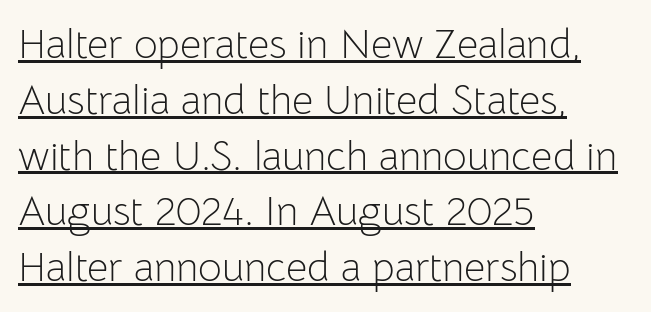
Q: Is the text bold? A: No.
Q: Is the text italic (slanted)? A: No, it is upright.
Q: Is the typeface a serif or a sans-serif typeface? A: Sans-serif.
Q: Is the text underlined? A: Yes.
Q: How is the paragraph aligned? A: Left-aligned.
Q: Is the spacing between letters normal or unusually wide? A: Normal.
Q: Is the spacing between lines tight, normal or loose? A: Normal.
Q: Width (condensed, normal, or wide)? A: Normal.
Q: Stroke contrast? A: Low.
Q: x-height? A: Medium.
Q: Monospaced? A: No.
